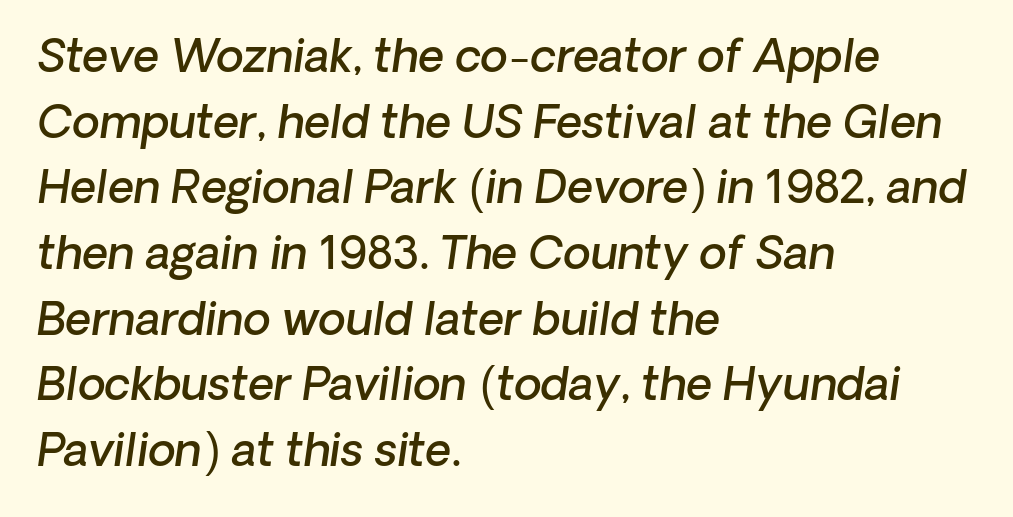
The image shows 45 px semibold type, italic (leaning right); set left-aligned, normal line spacing (1.46x), normal letter spacing, not underlined; low stroke contrast and a medium x-height.
